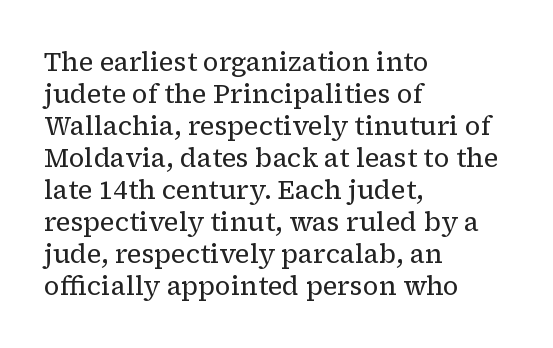
Q: Is the text bold? A: No.
Q: Is the text italic (slanted)? A: No, it is upright.
Q: Is the text underlined? A: No.
Q: How is the paragraph aligned? A: Left-aligned.
Q: Is the spacing between letters normal or unusually wide? A: Normal.
